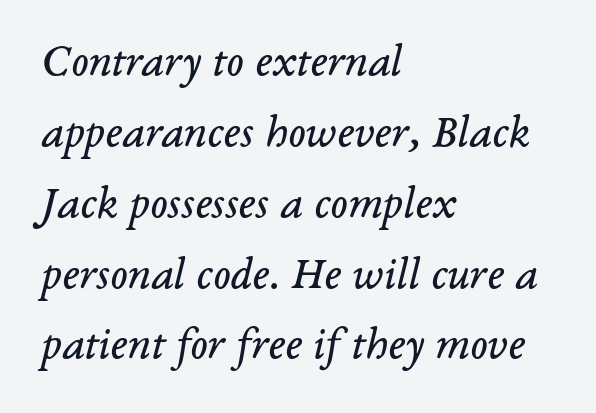
The image shows 46 px regular-weight serif type, italic (leaning right); set left-aligned, normal line spacing (1.54x), normal letter spacing, not underlined; low stroke contrast and a medium x-height.
